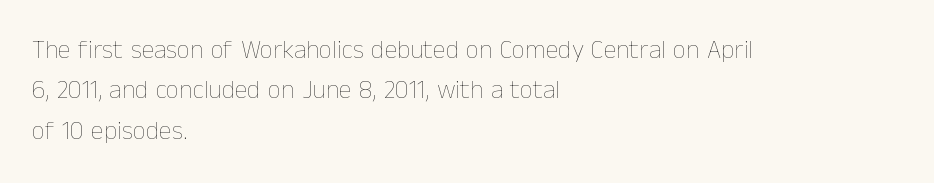
The image shows 26 px text type, upright; set left-aligned, normal line spacing (1.55x), normal letter spacing, not underlined.
